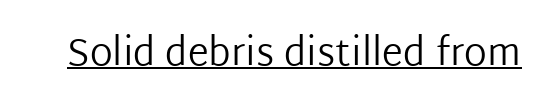
The image shows 38 px regular-weight sans-serif type, upright; set normal letter spacing, underlined; low stroke contrast and a medium x-height.
